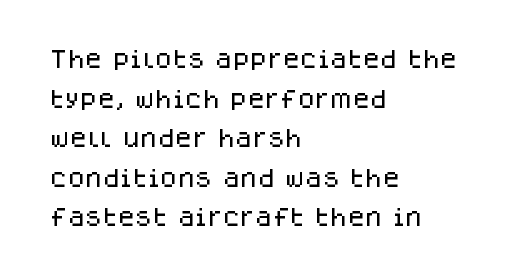
The letterforms sit shoulder to shoulder at normal distance. If you measured baseline to baseline, you'd find a long distance. Does the copy run flush right? No — it runs flush left. Glance below the letters and you will spot only blank space. Italic? Not at all — the glyphs are vertical.
